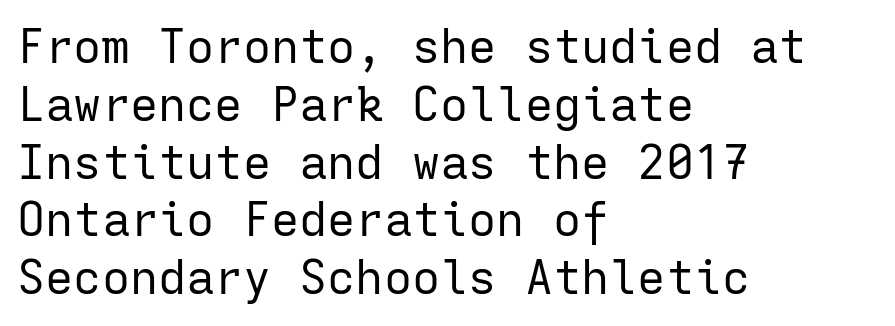
{"serif": "no", "italic": "no", "bold": "no", "weight": "regular", "width": "normal", "stroke_contrast": "low", "x_height": "medium", "monospaced": "yes", "underline": "no", "align": "left", "line_spacing_ratio": 1.23, "letter_spacing": "normal", "letter_spacing_em": 0.0, "glyph_px": 47}
